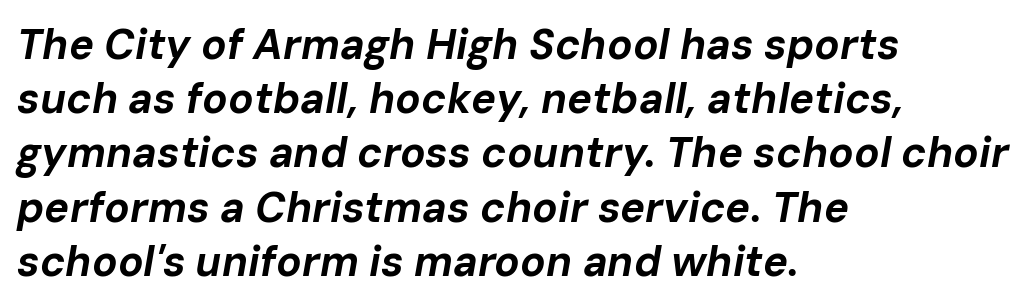
Q: Is the text bold? A: Yes.
Q: Is the text italic (slanted)? A: Yes, it leans right by about 10 degrees.
Q: Is the text underlined? A: No.
Q: How is the paragraph aligned? A: Left-aligned.
Q: Is the spacing between letters normal or unusually wide? A: Normal.
Q: Is the spacing between lines tight, normal or loose? A: Normal.
Q: Width (condensed, normal, or wide)? A: Normal.
Q: Stroke contrast? A: Low.
Q: x-height? A: Medium.
Q: Monospaced? A: No.
